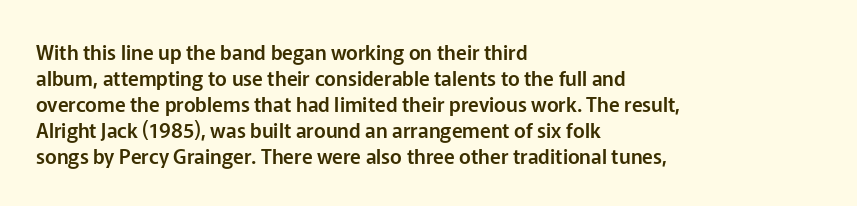
{"italic": "no", "underline": "no", "align": "left", "line_spacing": "normal", "line_spacing_ratio": 1.3, "letter_spacing": "normal", "letter_spacing_em": 0.0, "glyph_px": 20}
